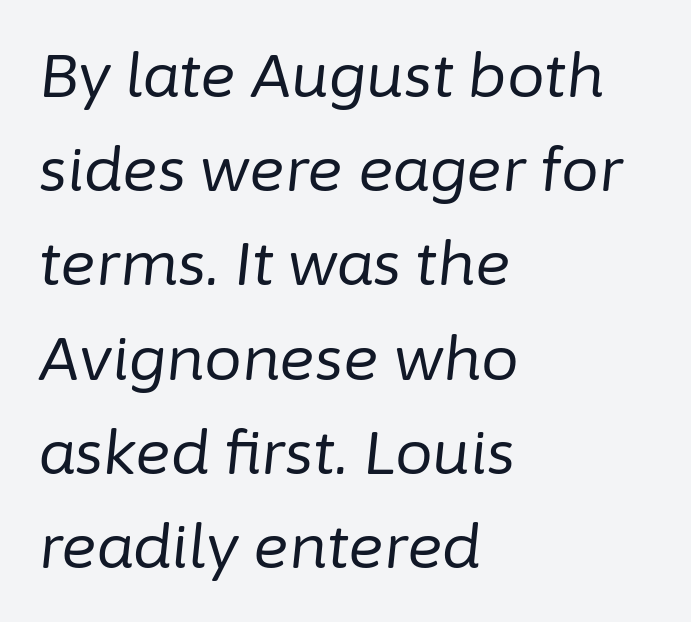
This sample uses an oblique cut, with every glyph tilted off the vertical. Does extra space separate the letters? No, they use regular spacing. Vertical spacing — default. Looks like regular typesetting: each glyph gets only the width it needs. Stem width sits at or under what a default text font uses. These lines stack with their left ends in a neat column.
